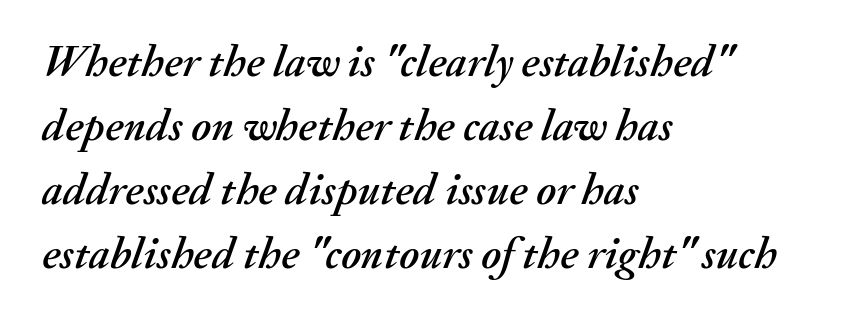
The image shows 45 px text type, italic (leaning right); set left-aligned, normal line spacing (1.42x), normal letter spacing, not underlined; medium stroke contrast and a small x-height.
